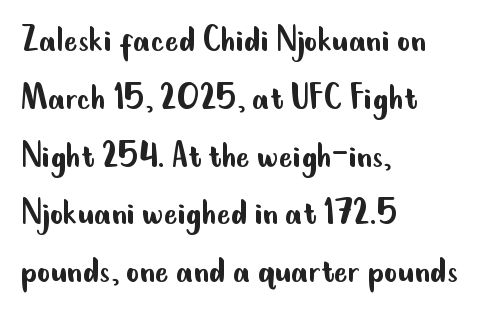
Q: Is the text bold? A: No.
Q: Is the text italic (slanted)? A: No, it is upright.
Q: Is the typeface a serif or a sans-serif typeface? A: Sans-serif.
Q: Is the text underlined? A: No.
Q: How is the paragraph aligned? A: Left-aligned.
Q: Is the spacing between letters normal or unusually wide? A: Normal.
Q: Is the spacing between lines tight, normal or loose? A: Normal.
Q: Width (condensed, normal, or wide)? A: Condensed.
Q: Stroke contrast? A: Low.
Q: x-height? A: Small.
Q: Monospaced? A: No.
